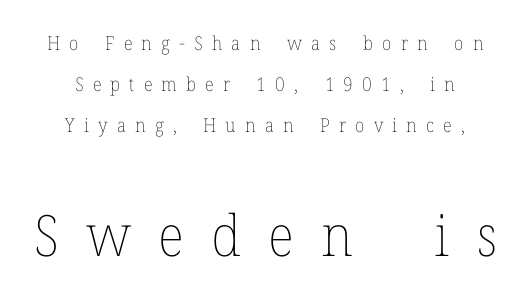
Q: Is the text bold? A: No.
Q: Is the text italic (slanted)? A: No, it is upright.
Q: Is the text underlined? A: No.
Q: Is the spacing between letters normal or unusually wide? A: Unusually wide.
Q: Is the spacing between lines tight, normal or loose? A: Loose.
Q: Which block of text is set in a larger size, the first (top) or the second (bottom)? A: The second (bottom) one.
Q: Width (condensed, normal, or wide)? A: Normal.
Q: Stroke contrast? A: Low.
Q: x-height? A: Medium.
Q: Monospaced? A: No.
